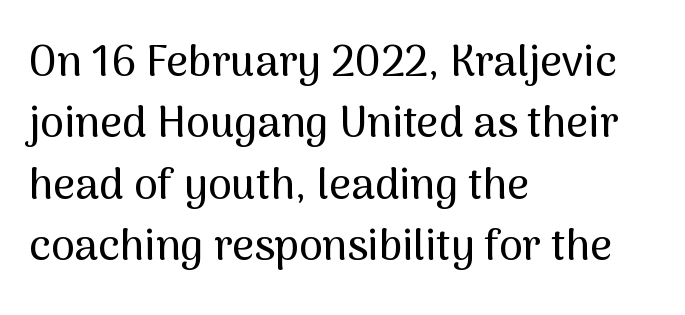
The image shows 43 px sans-serif type, upright; set left-aligned, normal line spacing (1.43x), normal letter spacing, not underlined; medium stroke contrast and a medium x-height.
